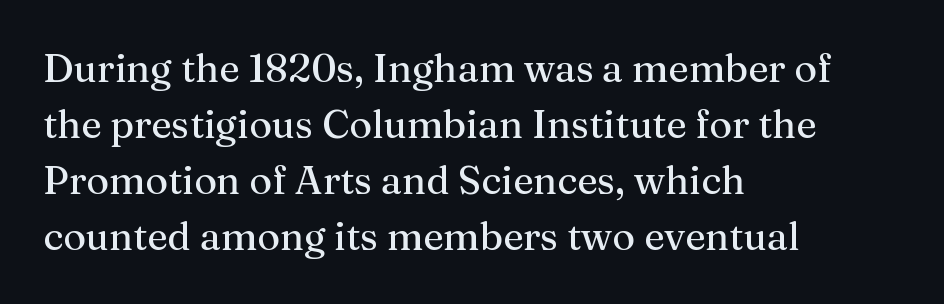
Q: Is the text italic (slanted)? A: No, it is upright.
Q: Is the typeface a serif or a sans-serif typeface? A: Serif.
Q: Is the text underlined? A: No.
Q: How is the paragraph aligned? A: Left-aligned.
Q: Is the spacing between letters normal or unusually wide? A: Normal.
Q: Is the spacing between lines tight, normal or loose? A: Normal.
Q: Width (condensed, normal, or wide)? A: Normal.
Q: Stroke contrast? A: Medium.
Q: x-height? A: Medium.
Q: Monospaced? A: No.
